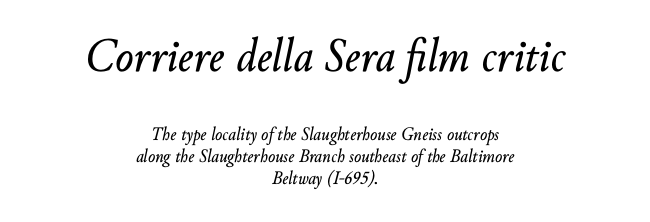
The image shows 48 px text type, italic (leaning right); set centered, line spacing 1.16x, normal letter spacing, not underlined; the first (top) block is 2.53x larger; low stroke contrast and a small x-height.
